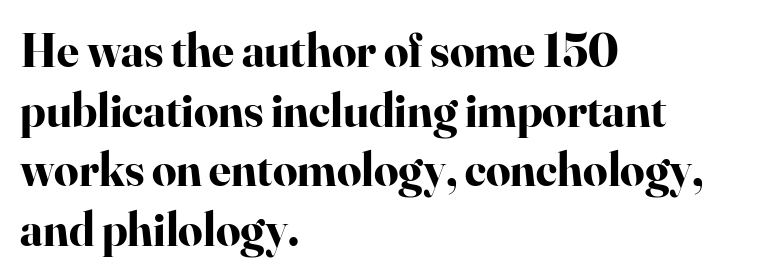
The image shows 48 px bold serif type, upright; set left-aligned, line spacing 1.24x, normal letter spacing, not underlined; high stroke contrast and a small x-height.
